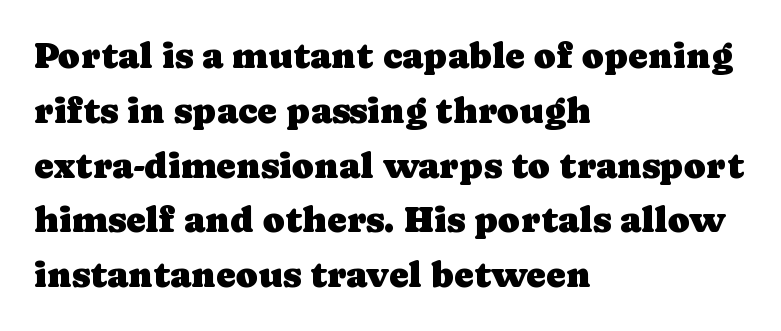
Q: Is the text italic (slanted)? A: No, it is upright.
Q: Is the typeface a serif or a sans-serif typeface? A: Serif.
Q: Is the text underlined? A: No.
Q: How is the paragraph aligned? A: Left-aligned.
Q: Is the spacing between letters normal or unusually wide? A: Normal.
Q: Is the spacing between lines tight, normal or loose? A: Normal.
Q: Width (condensed, normal, or wide)? A: Normal.
Q: Stroke contrast? A: Low.
Q: x-height? A: Medium.
Q: Monospaced? A: No.
